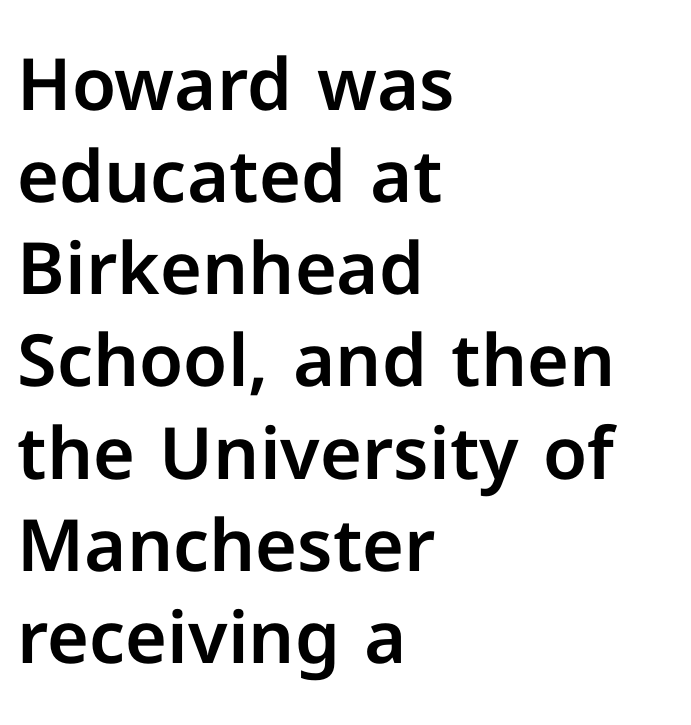
The image shows 72 px sans-serif type, upright; set left-aligned, normal line spacing (1.28x), normal letter spacing, not underlined; low stroke contrast and a medium x-height.
